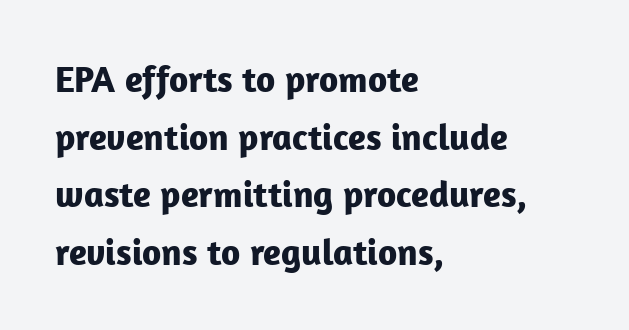
{"serif": "no", "italic": "no", "bold": "yes", "weight": "bold", "width": "normal", "stroke_contrast": "low", "x_height": "medium", "monospaced": "no", "underline": "no", "align": "left", "line_spacing": "normal", "line_spacing_ratio": 1.56, "letter_spacing": "normal", "letter_spacing_em": 0.0, "glyph_px": 37}
